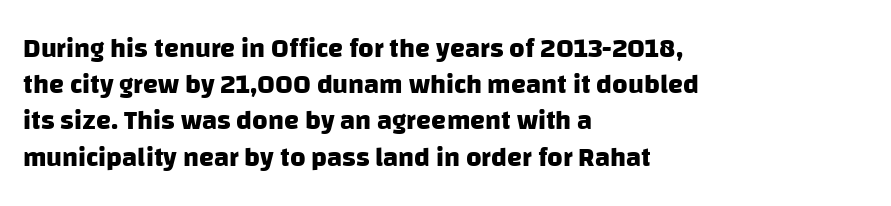
Compared with typical body copy, the letter spacing here is the same. Line beginnings align vertically; line endings do not. How would I describe the line gaps? Plain and ordinary. You'd pick this weight for a headline — it's a proper bold. The words here are not underlined.
